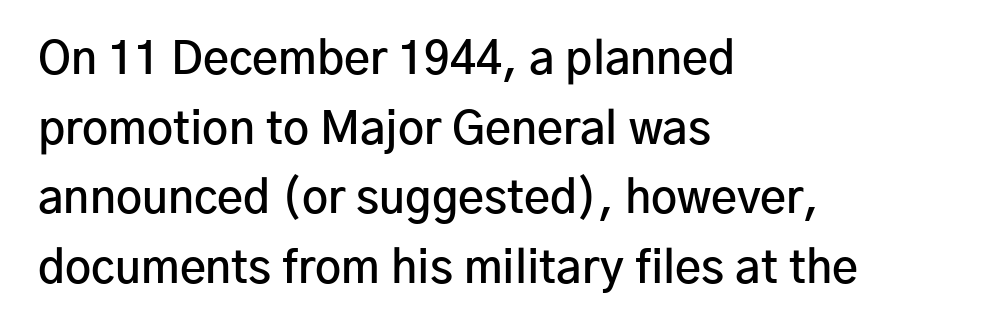
Q: Is the text bold? A: Semi-bold.
Q: Is the text italic (slanted)? A: No, it is upright.
Q: Is the typeface a serif or a sans-serif typeface? A: Sans-serif.
Q: Is the text underlined? A: No.
Q: How is the paragraph aligned? A: Left-aligned.
Q: Is the spacing between letters normal or unusually wide? A: Normal.
Q: Is the spacing between lines tight, normal or loose? A: Normal.
Q: Width (condensed, normal, or wide)? A: Normal.
Q: Stroke contrast? A: Low.
Q: x-height? A: Medium.
Q: Monospaced? A: No.
